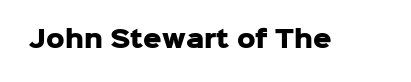
The image shows 23 px bold type, upright; set normal letter spacing, not underlined.
